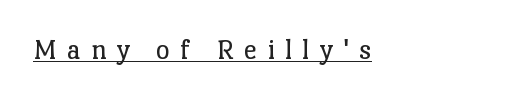
There is plenty of visible air inserted between adjacent glyphs. A roman cut, with each character standing at attention. The rendering uses natural spacing where letterforms have individual widths. Is this a heavy cut? Hardly; it is regular or lighter. The typeface chosen for these lines features serifs. Honestly, the underline is the first thing you notice here.
